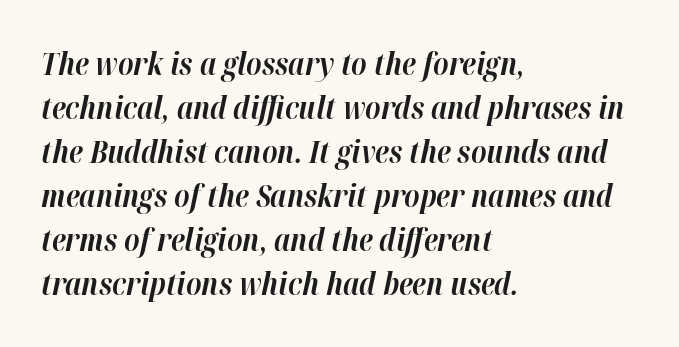
Q: Is the text bold? A: Yes.
Q: Is the text italic (slanted)? A: Yes, it leans right by about 12 degrees.
Q: Is the text underlined? A: No.
Q: How is the paragraph aligned? A: Left-aligned.
Q: Is the spacing between letters normal or unusually wide? A: Normal.
Q: Is the spacing between lines tight, normal or loose? A: Normal.
Q: Width (condensed, normal, or wide)? A: Normal.
Q: Stroke contrast? A: High.
Q: x-height? A: Medium.
Q: Monospaced? A: No.
